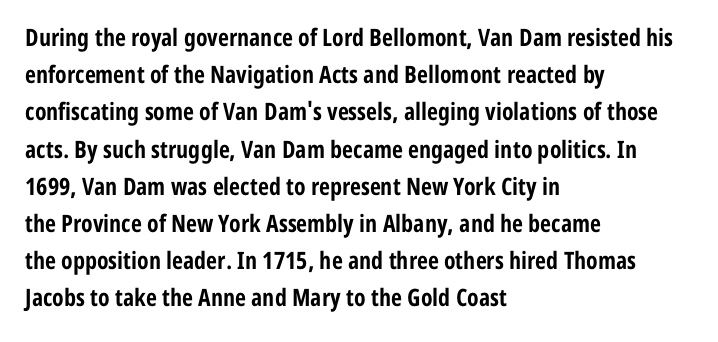
{"italic": "no", "bold": "yes", "underline": "no", "align": "left", "line_spacing": "normal", "line_spacing_ratio": 1.55, "letter_spacing": "normal", "letter_spacing_em": 0.0, "glyph_px": 24}
